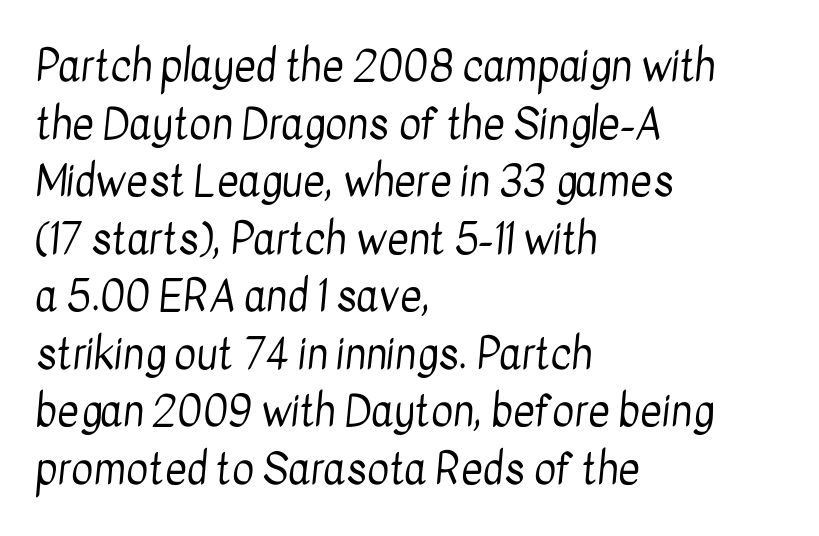
Line spacing here is normal. The letters look calm and open, with moderate or lighter stems. Is this a sans? Yes — the strokes have no serifs. Each row of text sits above clean, open space. Words appear dense and cohesive because spacing is normal. The rendering uses natural spacing where letterforms have individual widths.
